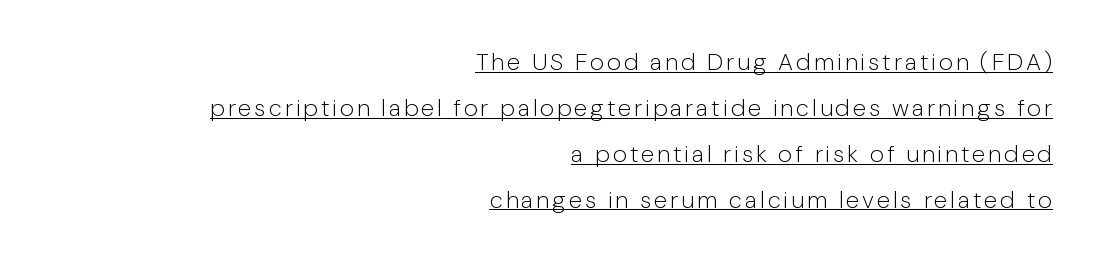
The image shows 24 px text type, upright; set right-aligned, loose line spacing (1.91x), underlined.
